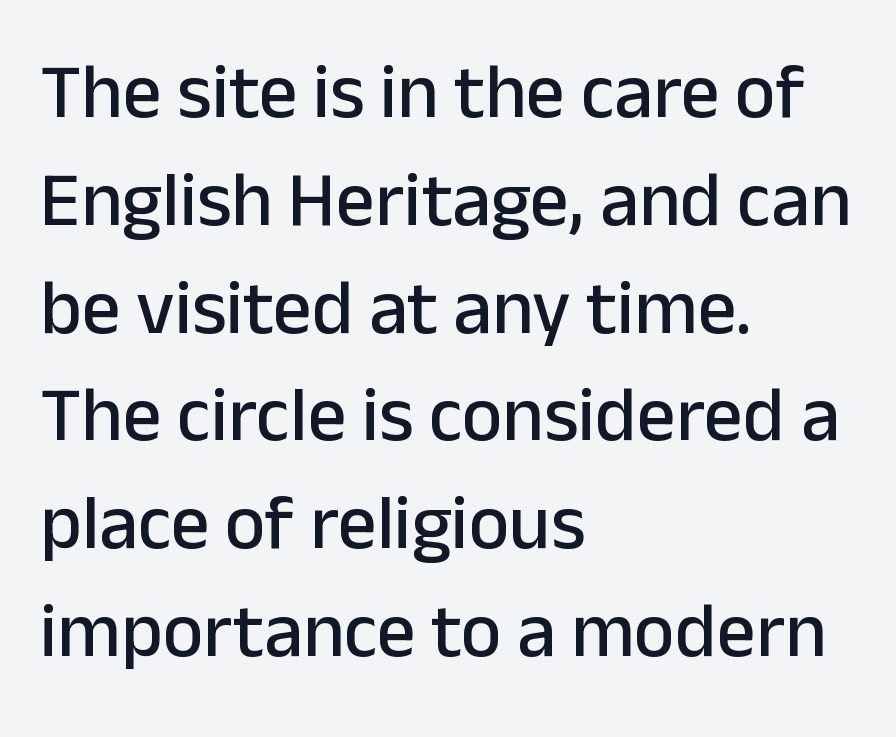
{"serif": "no", "italic": "no", "width": "normal", "stroke_contrast": "low", "x_height": "medium", "monospaced": "no", "underline": "no", "align": "left", "line_spacing": "normal", "line_spacing_ratio": 1.4, "letter_spacing": "normal", "letter_spacing_em": 0.0, "glyph_px": 77}
